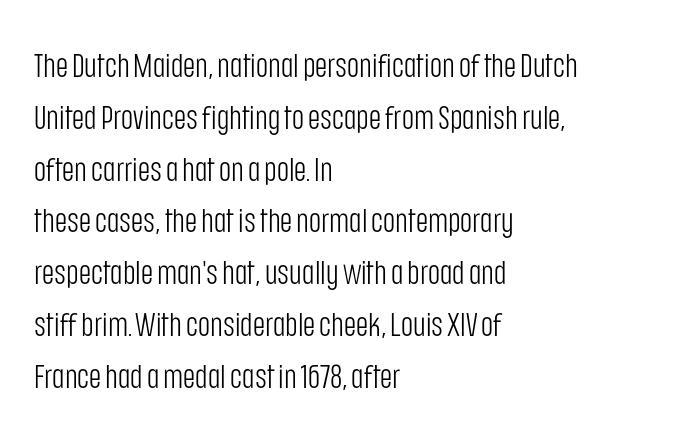
Q: Is the text bold? A: No.
Q: Is the text italic (slanted)? A: No, it is upright.
Q: Is the typeface a serif or a sans-serif typeface? A: Sans-serif.
Q: Is the text underlined? A: No.
Q: How is the paragraph aligned? A: Left-aligned.
Q: Is the spacing between letters normal or unusually wide? A: Normal.
Q: Is the spacing between lines tight, normal or loose? A: Normal.
Q: Width (condensed, normal, or wide)? A: Condensed.
Q: Stroke contrast? A: Low.
Q: x-height? A: Large.
Q: Monospaced? A: No.
